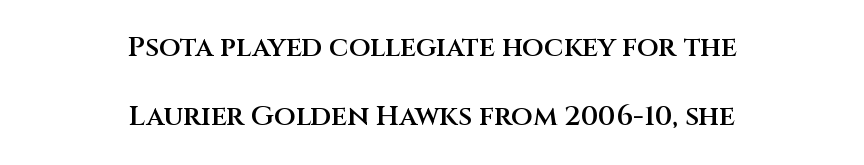
Q: Is the text bold? A: Semi-bold.
Q: Is the text italic (slanted)? A: No, it is upright.
Q: Is the typeface a serif or a sans-serif typeface? A: Sans-serif.
Q: Is the text underlined? A: No.
Q: How is the paragraph aligned? A: Centered.
Q: Is the spacing between letters normal or unusually wide? A: Normal.
Q: Is the spacing between lines tight, normal or loose? A: Loose.
Q: Width (condensed, normal, or wide)? A: Normal.
Q: Stroke contrast? A: Medium.
Q: x-height? A: Large.
Q: Monospaced? A: No.
